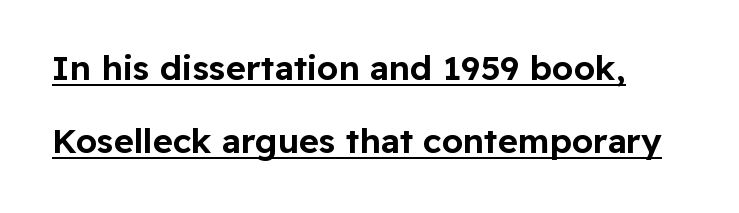
{"serif": "no", "italic": "no", "width": "normal", "stroke_contrast": "low", "x_height": "medium", "monospaced": "no", "underline": "yes", "line_spacing": "loose", "line_spacing_ratio": 2.16, "letter_spacing": "normal", "letter_spacing_em": 0.0, "glyph_px": 34}
